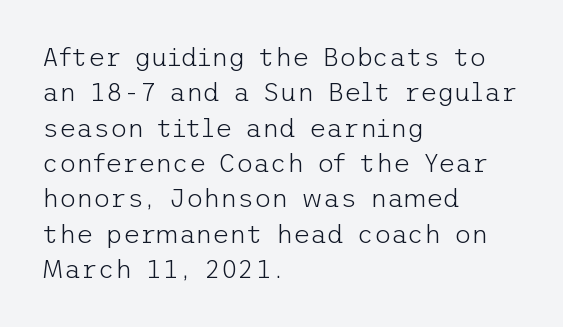
Vertically, the passage feels balanced, rows spaced as you'd expect. No italicization has been applied; the sample stays upright. A bare baseline throughout the passage. Think standard paragraph weight, or any step lighter than that.
